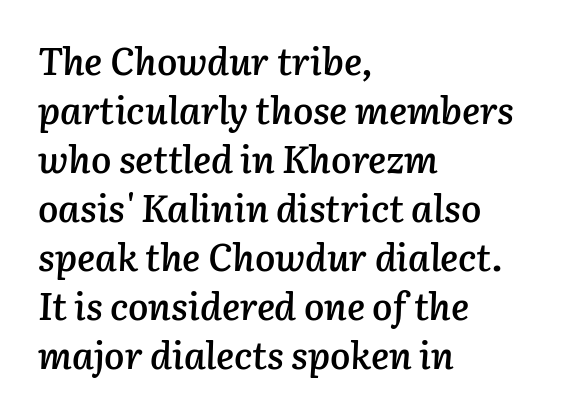
The image shows 38 px semibold type, italic (leaning right); set left-aligned, normal line spacing (1.29x), normal letter spacing, not underlined; low stroke contrast and a medium x-height.
